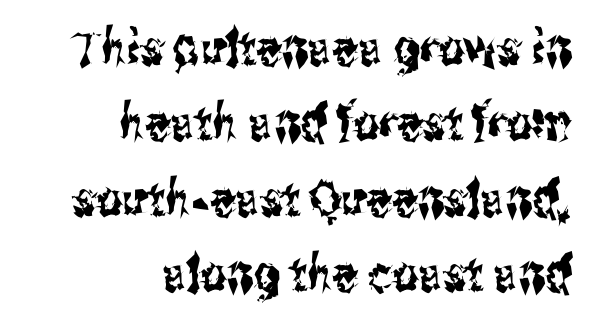
The image shows 50 px condensed sans-serif type, upright; set right-aligned, normal line spacing (1.51x), normal letter spacing, not underlined; medium stroke contrast and a medium x-height.
